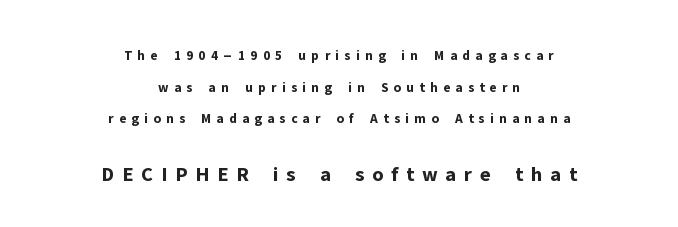
The type is letterspaced generously, with wide tracking. Size contrast runs from small at the top to large at the bottom. Which margin do the lines hug? Neither — every line sits in the middle. Chunky letters — that's bold for sure. This is the regular roman posture of the typeface. A great deal of white space separates one row of letters from the next.
